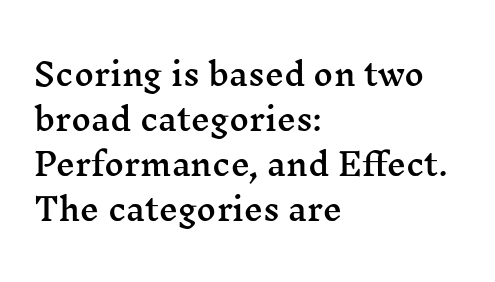
The image shows 30 px wide serif type, upright; set left-aligned, normal line spacing (1.5x), normal letter spacing, not underlined; medium stroke contrast and a medium x-height.
